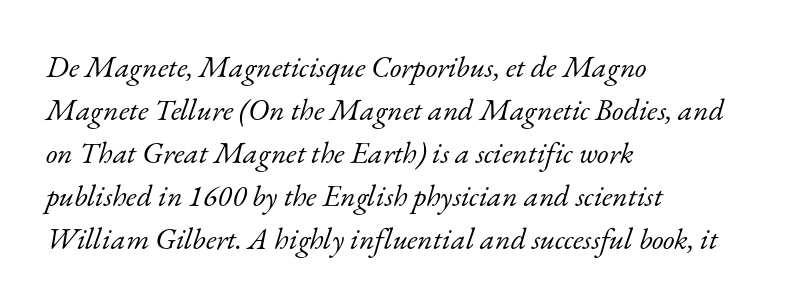
{"serif": "yes", "italic": "yes", "lean": "right", "slant_degrees": 17, "bold": "no", "weight": "light", "width": "normal", "stroke_contrast": "low", "x_height": "small", "monospaced": "no", "underline": "no", "align": "left", "line_spacing": "normal", "line_spacing_ratio": 1.43, "letter_spacing": "normal", "letter_spacing_em": 0.0, "glyph_px": 30}
